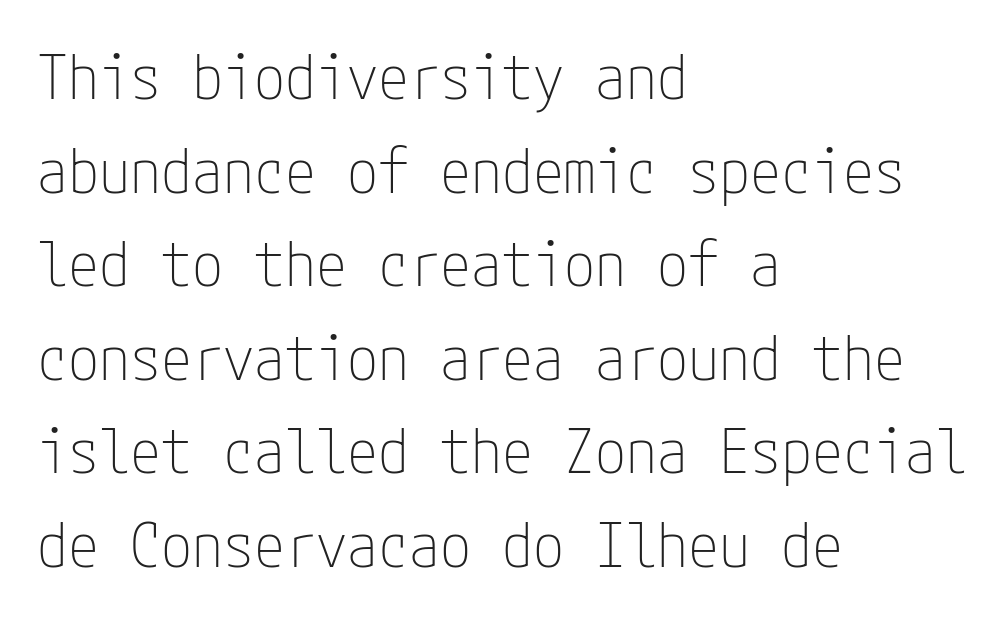
Letterform terminals end flat and unadorned throughout the passage. No italicization has been applied; the sample stays upright. A quiet, ordinary-to-light weight characterises the typeface. A typesetter would call this zero additional tracking. Unmarked baselines from the first word to the last.
